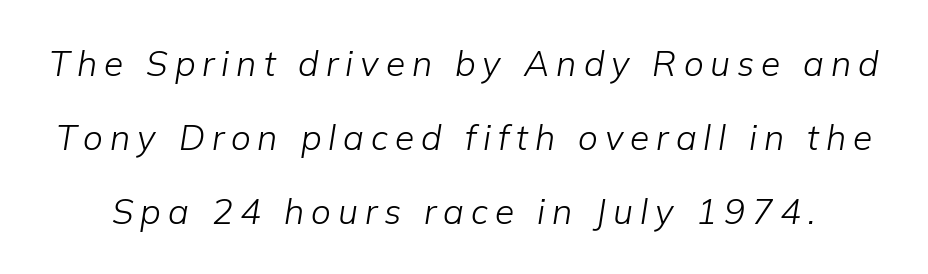
The face used here is proportionally spaced, like ordinary book or web type. Glyph-to-glyph distance is far greater than everyday printed text. Vertical spacing — loose. Just letters on the line, the space beneath them empty. The specimen reads as italic at a glance. Counters stay open thanks to moderate or lighter strokes.
